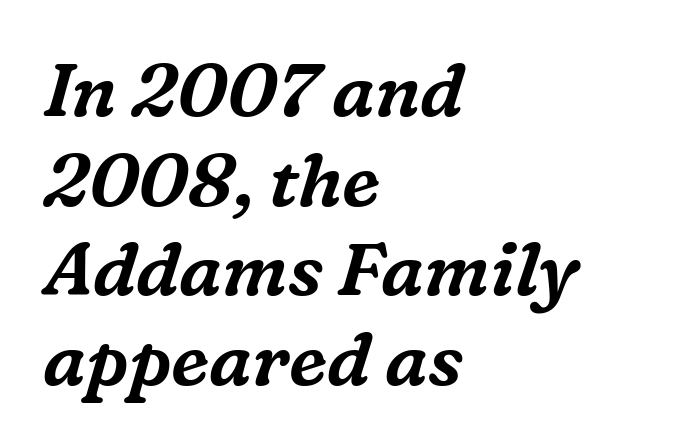
Check under the words: just untouched page. This rendering leaves character spacing at its baseline value. Teacher's note: observe the even left margin — that is flush-left alignment. Varying glyph widths throughout — classic text-font behaviour.
